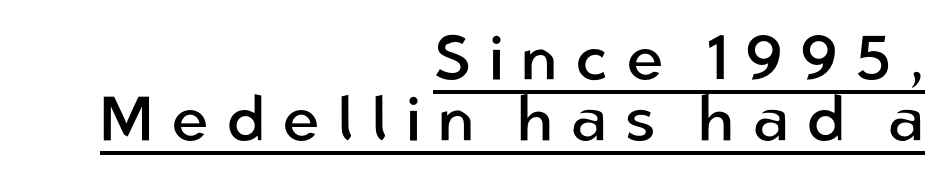
{"serif": "no", "italic": "no", "bold": "no", "weight": "regular", "width": "normal", "stroke_contrast": "low", "x_height": "medium", "monospaced": "no", "underline": "yes", "align": "right", "line_spacing": "tight", "line_spacing_ratio": 0.95, "letter_spacing": "wide", "letter_spacing_em": 0.27, "glyph_px": 64}
